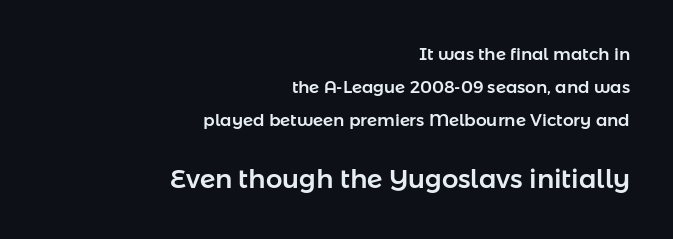
{"italic": "no", "underline": "no", "align": "right", "line_spacing": "loose", "line_spacing_ratio": 1.93, "letter_spacing": "normal", "letter_spacing_em": 0.0, "larger_block": "second", "size_ratio": 1.53, "glyph_px": 26}
